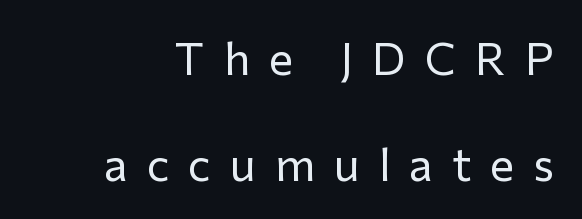
The image shows 46 px regular-weight sans-serif type, upright; set loose line spacing (2.3x), unusually wide letter spacing (+0.41 em), not underlined; low stroke contrast and a medium x-height.
